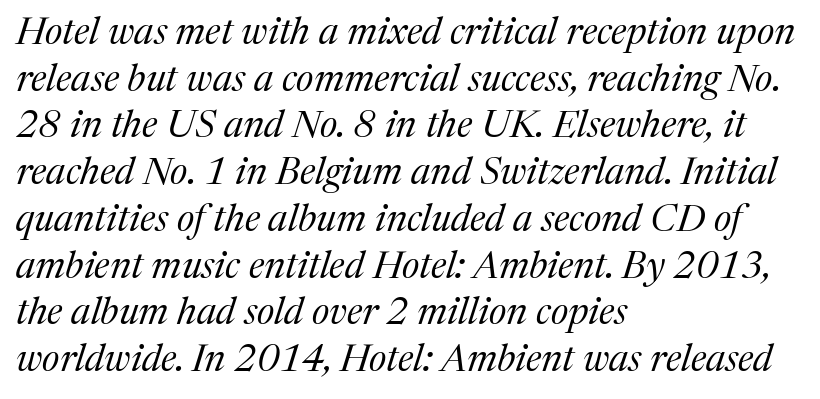
{"serif": "yes", "italic": "yes", "lean": "right", "slant_degrees": 17, "bold": "no", "weight": "regular", "width": "normal", "stroke_contrast": "medium", "x_height": "medium", "monospaced": "no", "underline": "no", "align": "left", "line_spacing_ratio": 1.23, "letter_spacing": "normal", "letter_spacing_em": 0.0, "glyph_px": 38}
